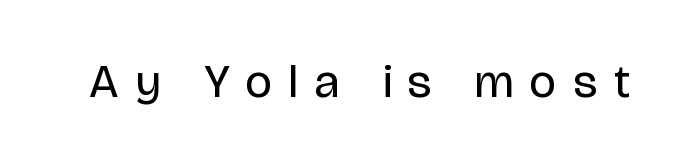
The image shows 47 px regular-weight, condensed sans-serif type, upright; set unusually wide letter spacing (+0.36 em), not underlined; low stroke contrast and a large x-height.
